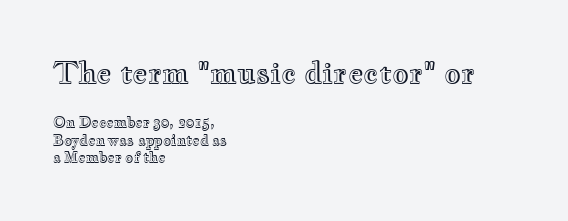
The image shows 29 px wide type, upright; set left-aligned, normal line spacing (1.25x), normal letter spacing, not underlined; the first (top) block is 2.07x larger; a small x-height.
